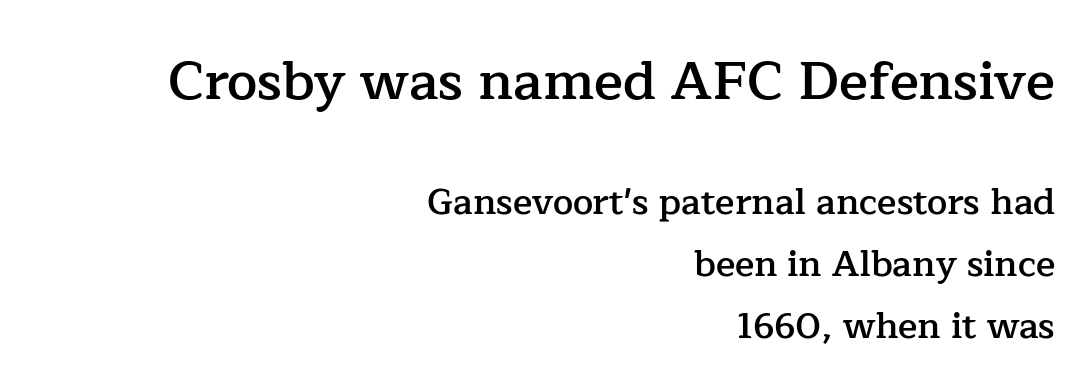
{"serif": "yes", "italic": "no", "bold": "semi", "weight": "semibold", "width": "normal", "stroke_contrast": "low", "x_height": "medium", "monospaced": "no", "underline": "no", "align": "right", "line_spacing_ratio": 1.72, "letter_spacing": "normal", "letter_spacing_em": 0.0, "larger_block": "first", "size_ratio": 1.5, "glyph_px": 54}
